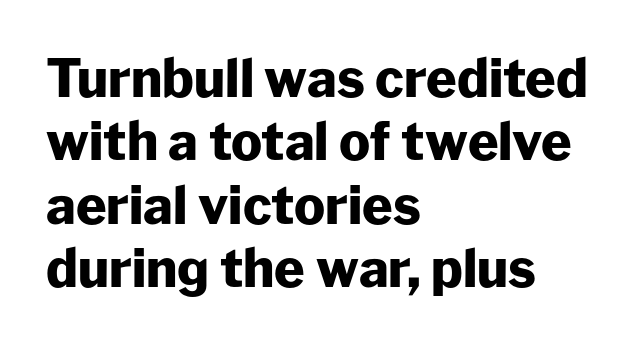
Here the glyphs are tracked normally, forming tight word shapes. Rendered with straight, roman letterforms. Caption: multi-line text, flush left, ragged right. The face used here is a sans, in the tradition of grotesques and geometrics. Each letter keeps its own natural width here, so spacing adapts to shape. The face used here has the dense, thick strokes of a bold.
